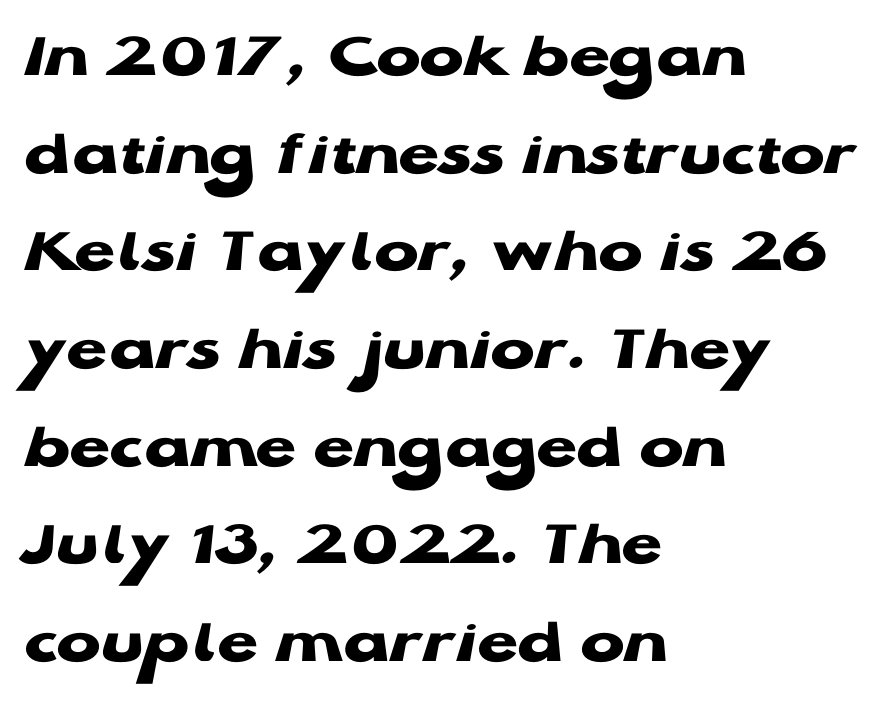
{"serif": "no", "italic": "no", "bold": "yes", "weight": "heavy", "width": "wide", "stroke_contrast": "low", "x_height": "medium", "monospaced": "no", "underline": "no", "align": "left", "line_spacing": "normal", "line_spacing_ratio": 1.48, "letter_spacing": "normal", "letter_spacing_em": 0.0, "glyph_px": 66}
